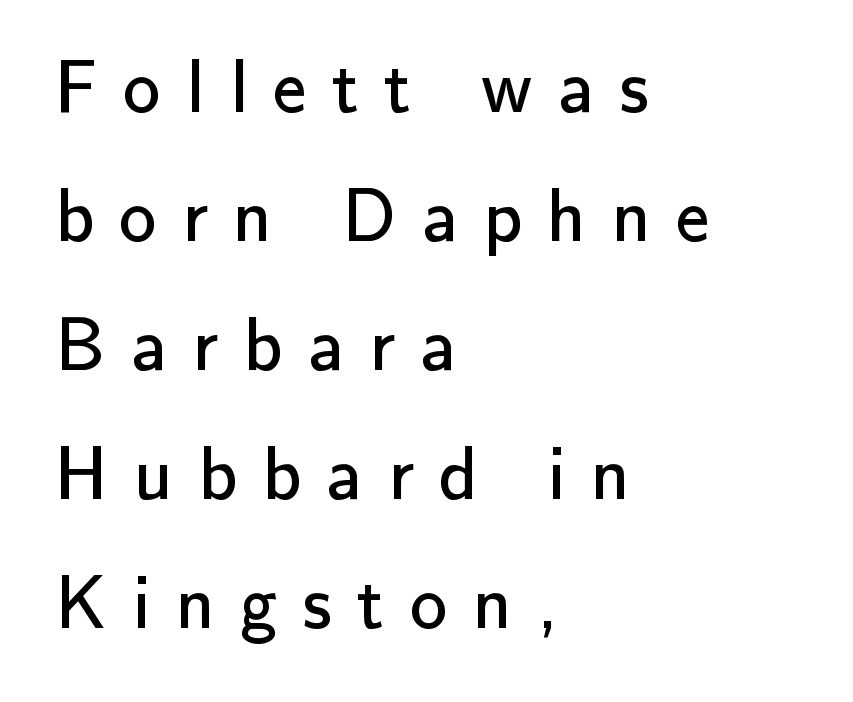
The image shows 75 px regular-weight sans-serif type, upright; set left-aligned, line spacing 1.72x, unusually wide letter spacing (+0.34 em), not underlined; low stroke contrast and a small x-height.
